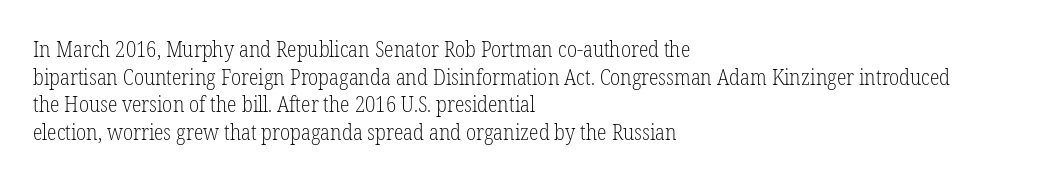
The typeface has the unassuming heft of standard copy or less. Vertical strokes here are truly vertical. A clean baseline with only descenders dipping below it. Default kerning and tracking; the words read as compact shapes.
